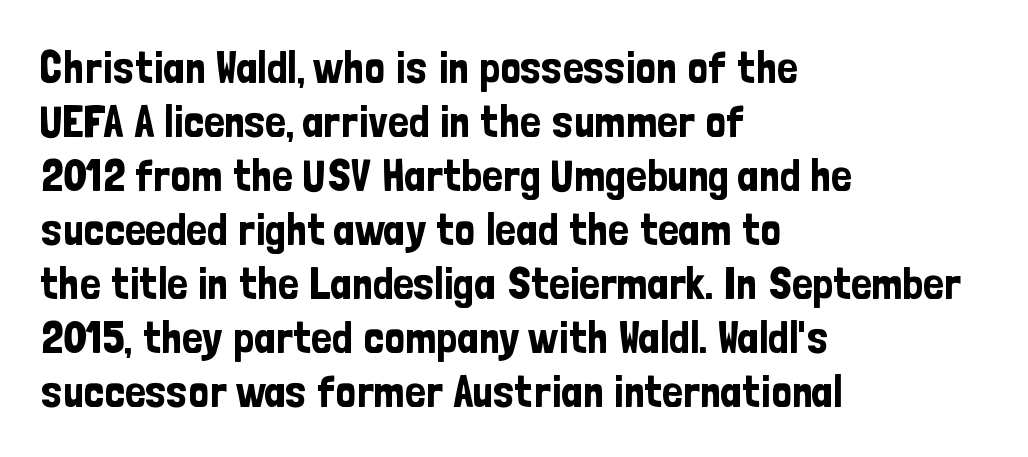
The image shows 45 px condensed sans-serif type, upright; set left-aligned, line spacing 1.2x, normal letter spacing, not underlined; low stroke contrast and a medium x-height.
